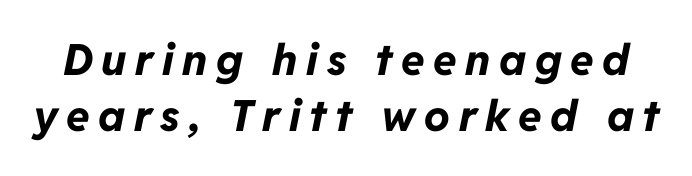
Does the lettering tilt? It does — this is italic. You could not count columns in this text — the font is proportionally spaced. Strong, thick strokes mark this as bold type. Regular leading. Observe the wide spacing: letters keep a clear distance from each other.
